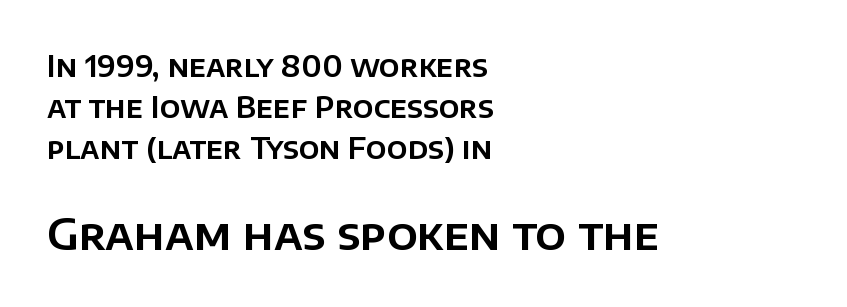
The image shows 43 px sans-serif type, upright; set left-aligned, normal line spacing (1.42x), normal letter spacing, not underlined; the second (bottom) block is 1.48x larger; low stroke contrast and a large x-height.
